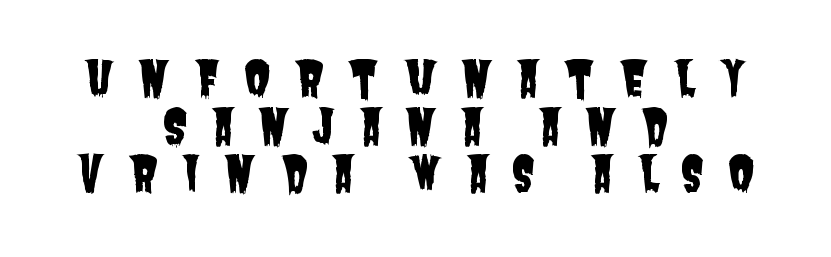
{"serif": "no", "width": "condensed", "stroke_contrast": "low", "x_height": "large", "monospaced": "no", "underline": "no", "align": "center", "line_spacing": "tight", "line_spacing_ratio": 0.99, "letter_spacing": "wide", "letter_spacing_em": 0.49, "glyph_px": 48}
